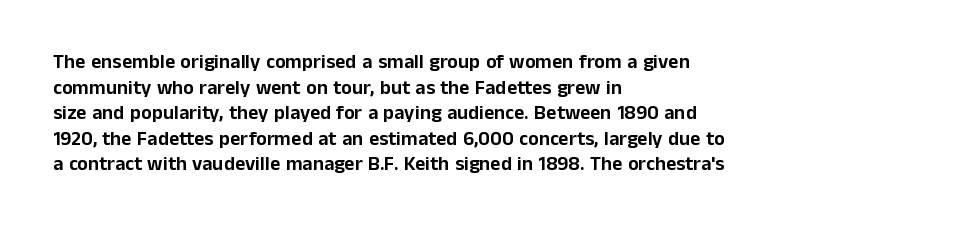
Nobody drew a line under any word here. Italic? Not at all — the glyphs are vertical. The rendering uses a moderate line-height, typical for paragraphs. You could call the tracking neutral — neither tight nor loose. This sample is left-justified, so line endings fall wherever the words run out.
